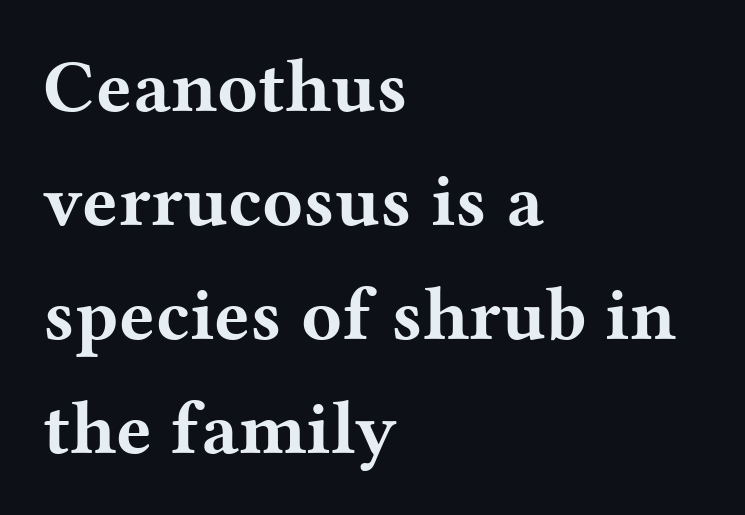
How heavy is the stroke? Heavy — this is a bold. Spacing verdict: proportional, widths tailored to each character. This rendering features lettering with no underline. Every stem runs plumb, perpendicular to the baseline.
